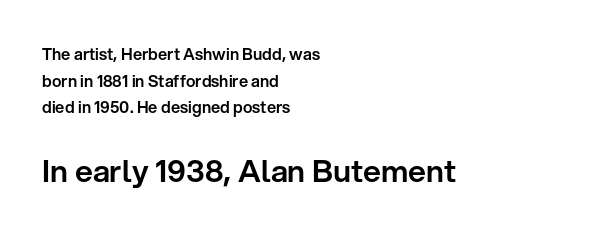
{"serif": "no", "italic": "no", "width": "normal", "stroke_contrast": "low", "x_height": "medium", "monospaced": "no", "underline": "no", "align": "left", "line_spacing": "normal", "line_spacing_ratio": 1.67, "letter_spacing": "normal", "letter_spacing_em": 0.0, "larger_block": "second", "size_ratio": 1.94, "glyph_px": 31}
